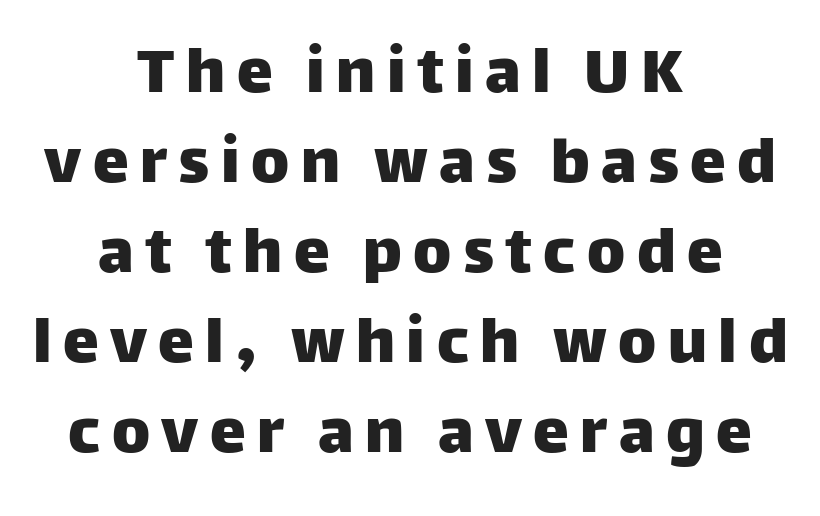
{"serif": "no", "italic": "no", "width": "normal", "stroke_contrast": "low", "x_height": "large", "monospaced": "no", "underline": "no", "align": "center", "line_spacing": "normal", "line_spacing_ratio": 1.25, "glyph_px": 72}
